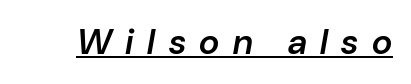
{"italic": "yes", "lean": "right", "slant_degrees": 10, "bold": "semi", "weight": "semibold", "width": "normal", "stroke_contrast": "low", "x_height": "medium", "monospaced": "no", "underline": "yes", "letter_spacing": "wide", "letter_spacing_em": 0.39, "glyph_px": 35}
